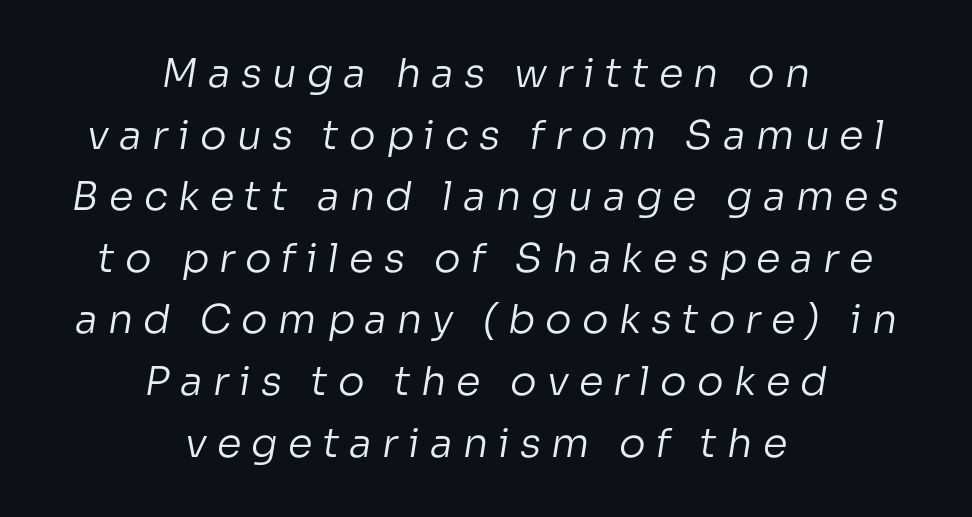
The image shows 40 px regular-weight sans-serif type; set centered, normal line spacing (1.54x), unusually wide letter spacing (+0.25 em), not underlined; low stroke contrast and a medium x-height.
